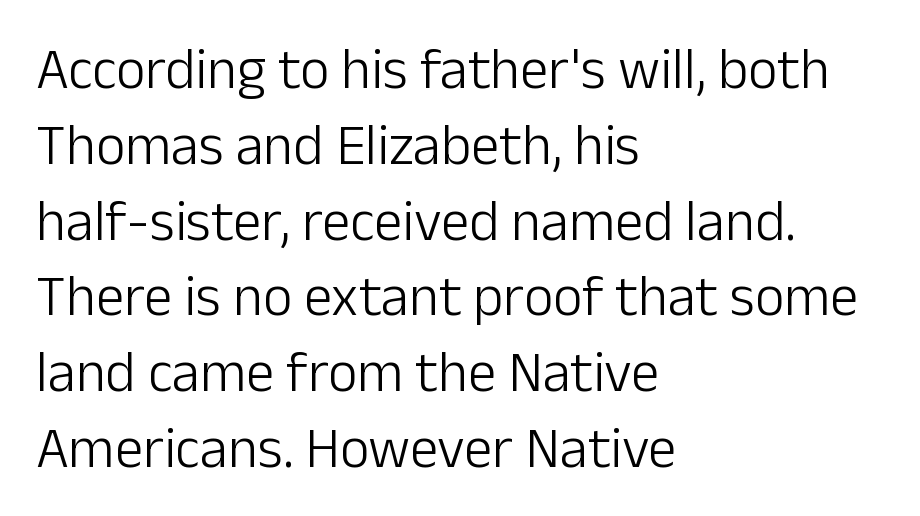
Is this a heavy cut? Hardly; it is regular or lighter. Check the space under the baseline: it is left empty. This sample has the flowing, uneven cadence of proportional lettering. Reading down the column, the eye jumps a familiar distance to each next line. In CSS terms this would be text-align: left. Designer's note — italics off, roman on.
